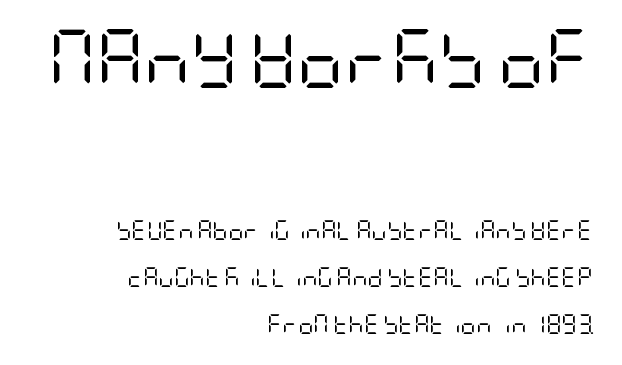
The image shows 58 px regular-weight, condensed sans-serif type, upright; set right-aligned, loose line spacing (2.49x), normal letter spacing, not underlined; the first (top) block is 3.05x larger; low stroke contrast and a large x-height.
